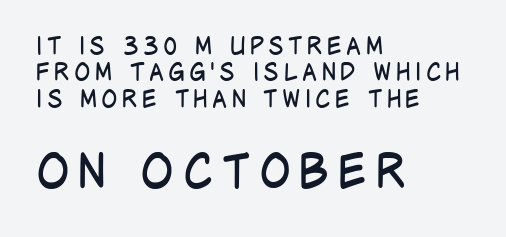
Q: Is the text bold? A: No.
Q: Is the text italic (slanted)? A: No, it is upright.
Q: Is the typeface a serif or a sans-serif typeface? A: Sans-serif.
Q: Is the text underlined? A: No.
Q: How is the paragraph aligned? A: Left-aligned.
Q: Is the spacing between lines tight, normal or loose? A: Tight.
Q: Which block of text is set in a larger size, the first (top) or the second (bottom)? A: The second (bottom) one.
Q: Width (condensed, normal, or wide)? A: Condensed.
Q: Stroke contrast? A: Low.
Q: x-height? A: Large.
Q: Monospaced? A: No.
